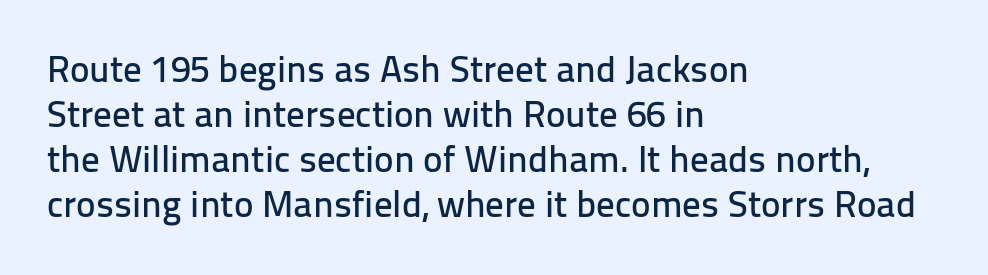
{"serif": "no", "italic": "no", "width": "normal", "stroke_contrast": "low", "x_height": "medium", "monospaced": "no", "underline": "no", "align": "left", "line_spacing_ratio": 1.22, "letter_spacing": "normal", "letter_spacing_em": 0.0, "glyph_px": 37}
